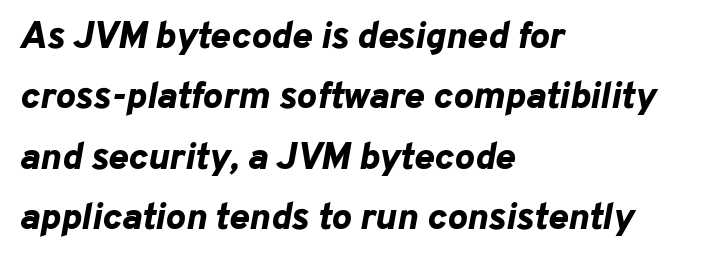
{"italic": "yes", "lean": "right", "slant_degrees": 10, "bold": "yes", "weight": "bold", "width": "normal", "stroke_contrast": "low", "x_height": "medium", "monospaced": "no", "underline": "no", "align": "left", "line_spacing": "normal", "line_spacing_ratio": 1.59, "letter_spacing": "normal", "letter_spacing_em": 0.0, "glyph_px": 38}
